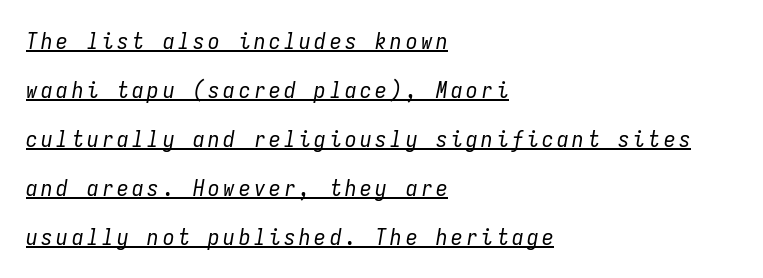
{"italic": "yes", "lean": "right", "slant_degrees": 9, "bold": "no", "underline": "yes", "align": "left", "line_spacing": "loose", "line_spacing_ratio": 2.13, "glyph_px": 23}
